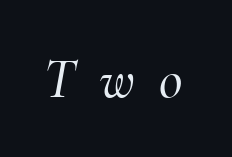
The font family rendered here belongs to the serif group. Looks like regular typesetting: each glyph gets only the width it needs. These lines were composed using italics. How are the letters spaced? Widely, with obvious added tracking.
